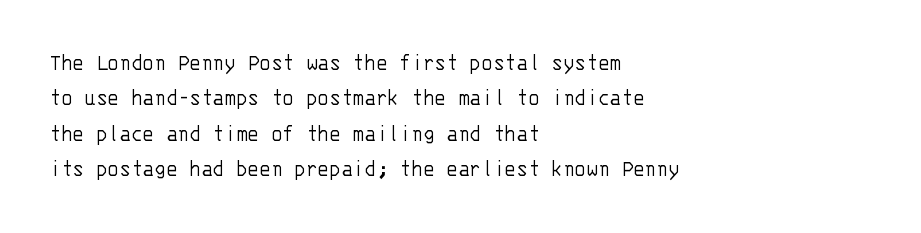
The image shows 24 px text type, upright; set left-aligned, normal line spacing (1.47x), normal letter spacing, not underlined.
